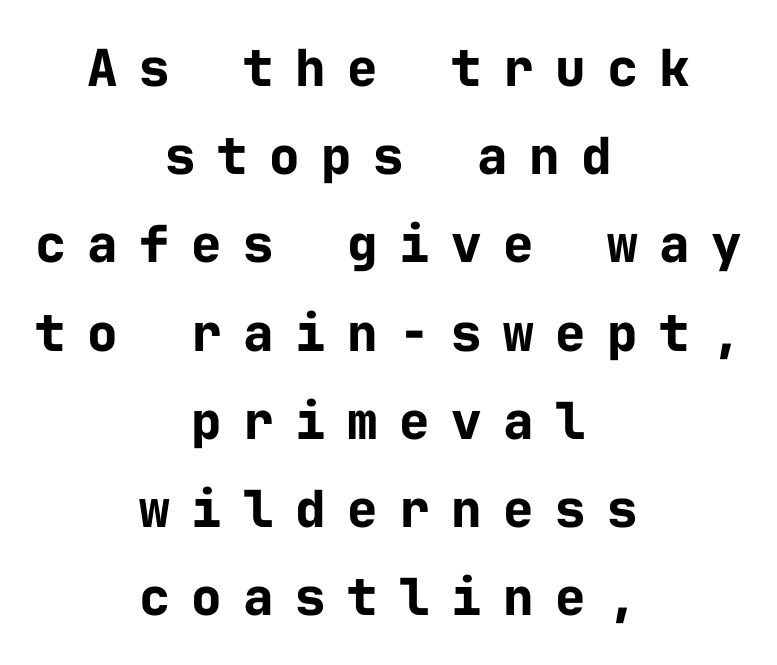
The image shows 51 px bold sans-serif type, upright, monospaced; set centered, line spacing 1.73x, unusually wide letter spacing (+0.42 em), not underlined; low stroke contrast and a medium x-height.
